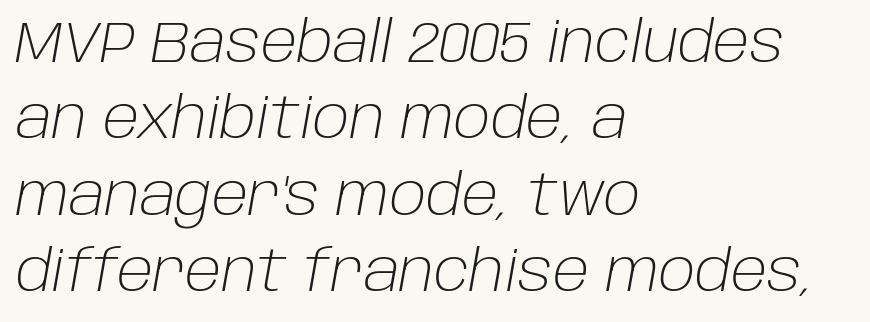
The image shows 57 px light type, italic (leaning right); set left-aligned, normal line spacing (1.34x), normal letter spacing, not underlined; low stroke contrast and a large x-height.
